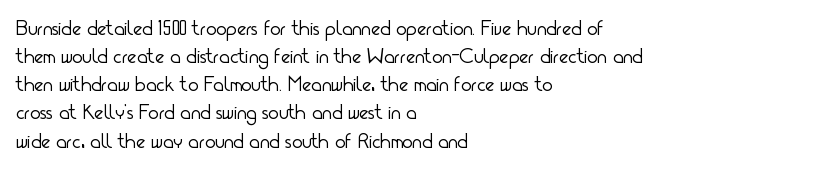
The image shows 22 px text type, upright; set left-aligned, normal line spacing (1.28x), normal letter spacing, not underlined.
